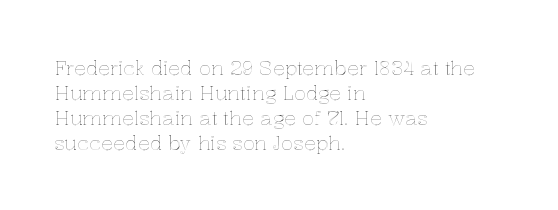
The image shows 20 px text type, upright; set left-aligned, normal line spacing (1.25x), normal letter spacing, not underlined.
